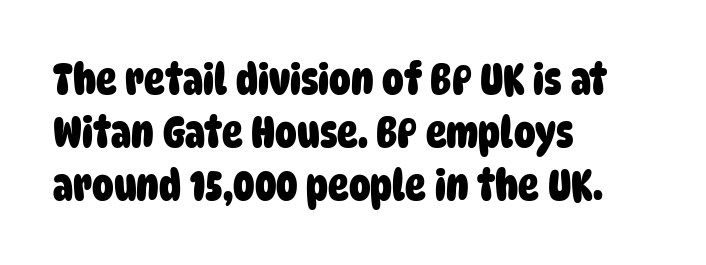
{"serif": "no", "bold": "yes", "weight": "heavy", "width": "condensed", "stroke_contrast": "low", "x_height": "large", "monospaced": "no", "underline": "no", "align": "left", "line_spacing_ratio": 1.23, "letter_spacing": "normal", "letter_spacing_em": 0.0, "glyph_px": 43}
